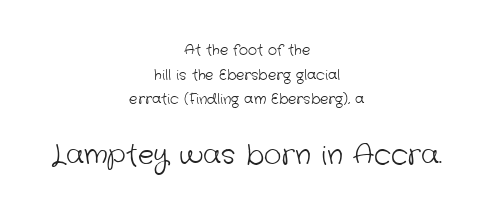
The text block is weighted toward neither margin, spreading evenly from the middle. The gap between lines stays unmarked. The tracking reads as untouched default to a designer's eye. Caption: face not bold, strokes unweighted. Of the two passages, the one underneath uses the larger point size.
